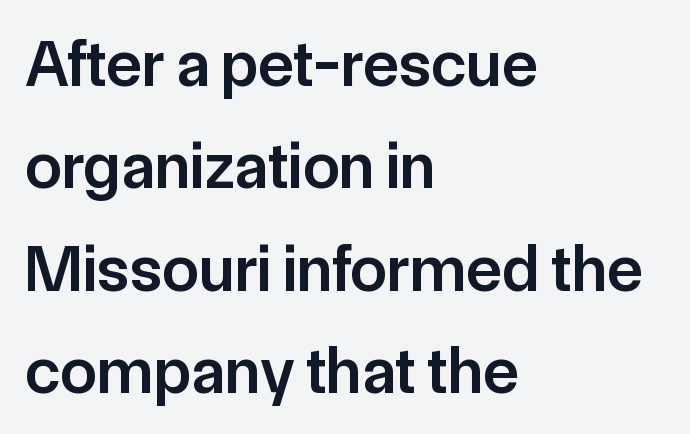
{"serif": "no", "italic": "no", "bold": "semi", "weight": "semibold", "width": "normal", "stroke_contrast": "low", "x_height": "medium", "monospaced": "no", "underline": "no", "align": "left", "line_spacing": "normal", "line_spacing_ratio": 1.55, "letter_spacing": "normal", "letter_spacing_em": 0.0, "glyph_px": 66}
